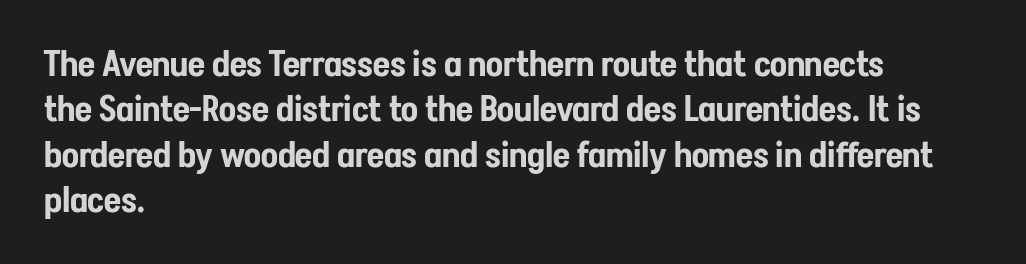
The image shows 35 px condensed sans-serif type, upright; set left-aligned, normal line spacing (1.3x), normal letter spacing, not underlined; low stroke contrast and a medium x-height.
